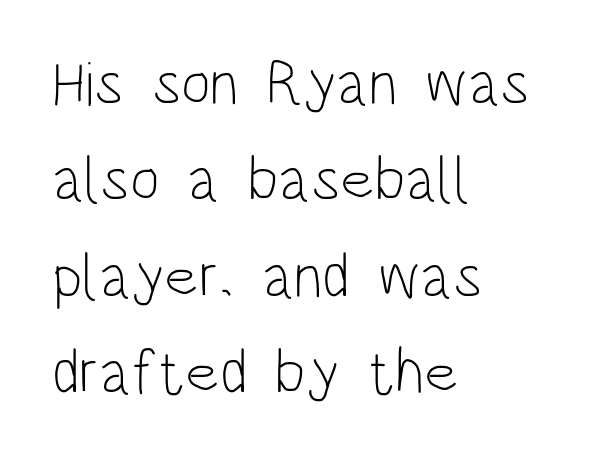
Q: Is the text bold? A: No.
Q: Is the text italic (slanted)? A: No, it is upright.
Q: Is the typeface a serif or a sans-serif typeface? A: Sans-serif.
Q: Is the text underlined? A: No.
Q: How is the paragraph aligned? A: Left-aligned.
Q: Is the spacing between letters normal or unusually wide? A: Normal.
Q: Is the spacing between lines tight, normal or loose? A: Normal.
Q: Width (condensed, normal, or wide)? A: Condensed.
Q: Stroke contrast? A: Low.
Q: x-height? A: Large.
Q: Monospaced? A: No.
